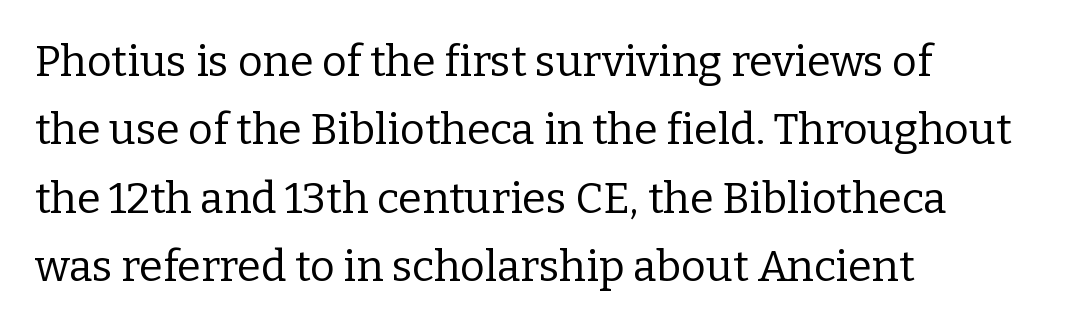
The image shows 43 px regular-weight serif type, upright; set left-aligned, normal line spacing (1.59x), normal letter spacing, not underlined; low stroke contrast and a medium x-height.
